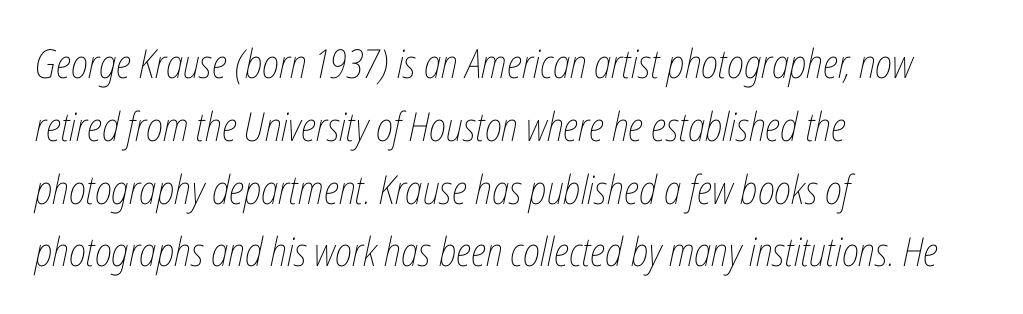
The image shows 40 px thin, condensed type, italic (leaning right); set left-aligned, normal line spacing (1.57x), normal letter spacing, not underlined; low stroke contrast and a medium x-height.
